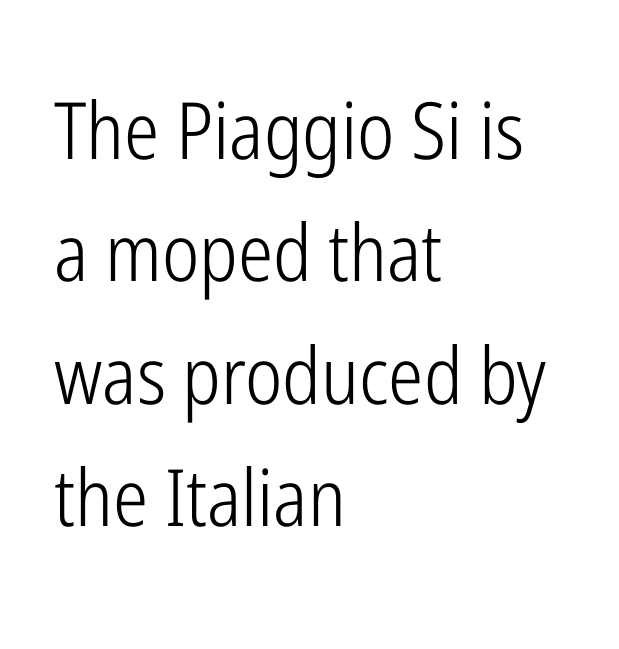
Q: Is the text bold? A: No.
Q: Is the text italic (slanted)? A: No, it is upright.
Q: Is the typeface a serif or a sans-serif typeface? A: Sans-serif.
Q: Is the text underlined? A: No.
Q: How is the paragraph aligned? A: Left-aligned.
Q: Is the spacing between letters normal or unusually wide? A: Normal.
Q: Is the spacing between lines tight, normal or loose? A: Normal.
Q: Width (condensed, normal, or wide)? A: Condensed.
Q: Stroke contrast? A: Low.
Q: x-height? A: Medium.
Q: Monospaced? A: No.
